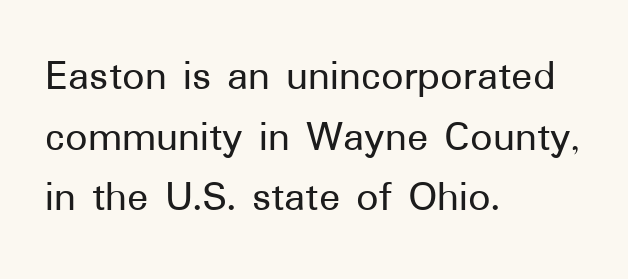
The image shows 44 px sans-serif type, upright; set left-aligned, normal line spacing (1.38x), normal letter spacing, not underlined; low stroke contrast and a medium x-height.
